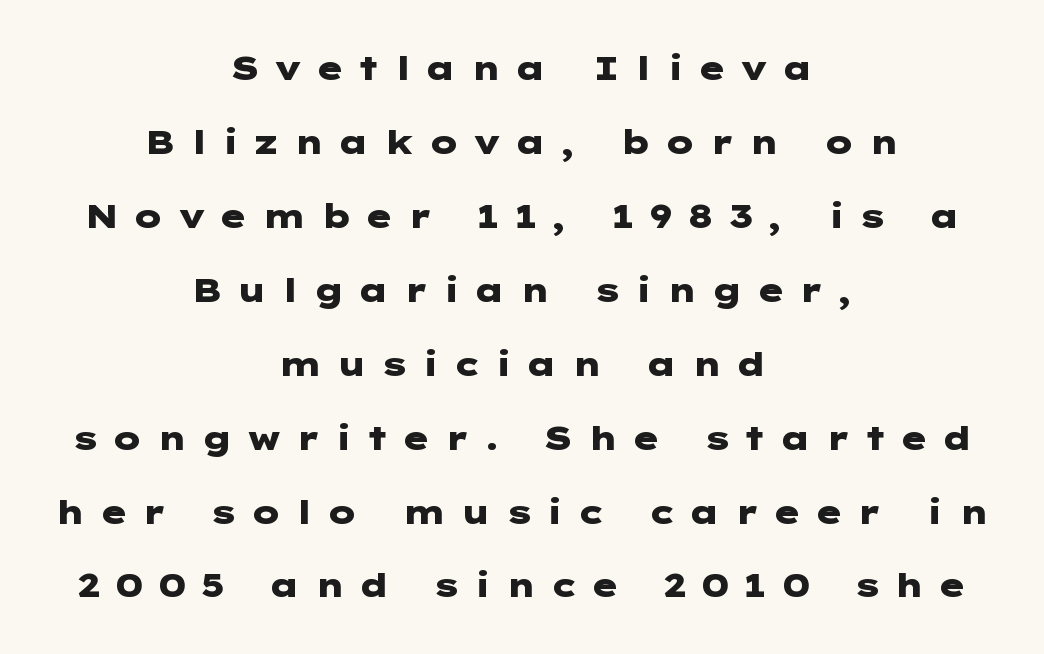
The image shows 33 px heavy, wide sans-serif type, upright; set centered, loose line spacing (2.24x), unusually wide letter spacing (+0.4 em), not underlined; low stroke contrast and a medium x-height.
